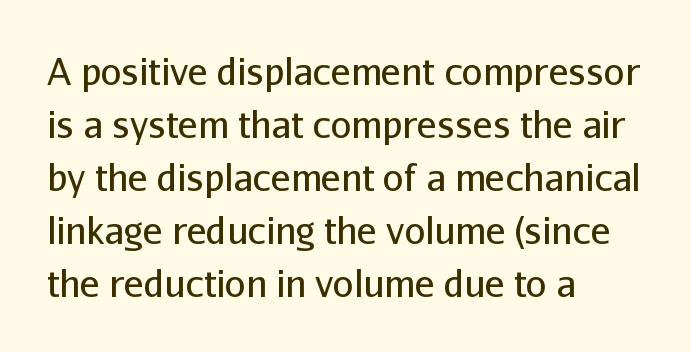
{"serif": "no", "italic": "no", "bold": "no", "weight": "regular", "width": "normal", "stroke_contrast": "low", "x_height": "medium", "monospaced": "no", "underline": "no", "align": "left", "line_spacing": "normal", "line_spacing_ratio": 1.43, "letter_spacing": "normal", "letter_spacing_em": 0.0, "glyph_px": 37}
